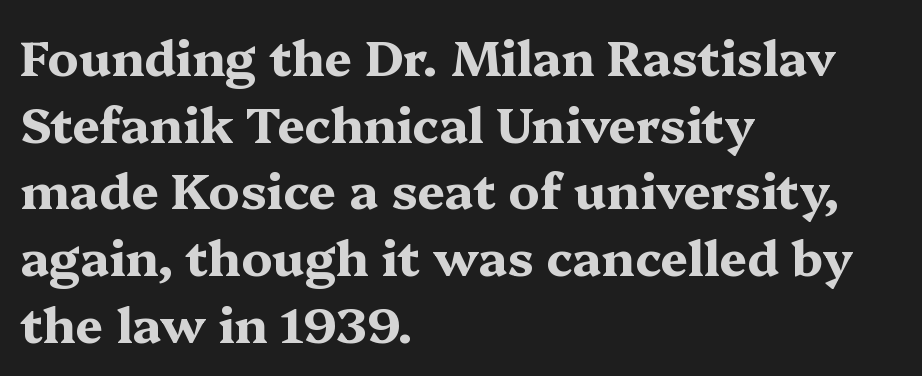
{"serif": "yes", "italic": "no", "bold": "yes", "weight": "bold", "width": "wide", "stroke_contrast": "medium", "x_height": "medium", "monospaced": "no", "underline": "no", "align": "left", "line_spacing": "normal", "line_spacing_ratio": 1.36, "letter_spacing": "normal", "letter_spacing_em": 0.0, "glyph_px": 49}
